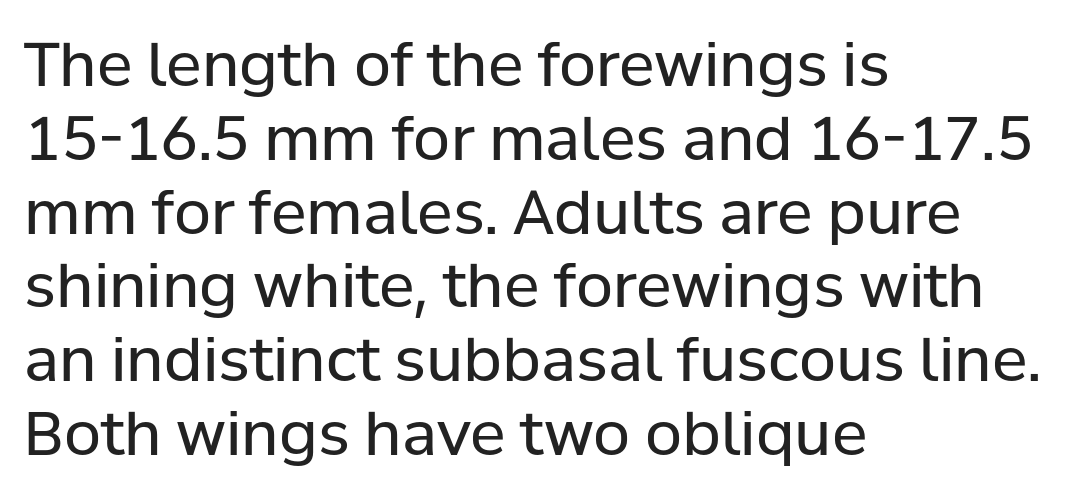
Q: Is the text bold? A: No.
Q: Is the text italic (slanted)? A: No, it is upright.
Q: Is the typeface a serif or a sans-serif typeface? A: Sans-serif.
Q: Is the text underlined? A: No.
Q: How is the paragraph aligned? A: Left-aligned.
Q: Is the spacing between letters normal or unusually wide? A: Normal.
Q: Width (condensed, normal, or wide)? A: Normal.
Q: Stroke contrast? A: Low.
Q: x-height? A: Medium.
Q: Monospaced? A: No.
